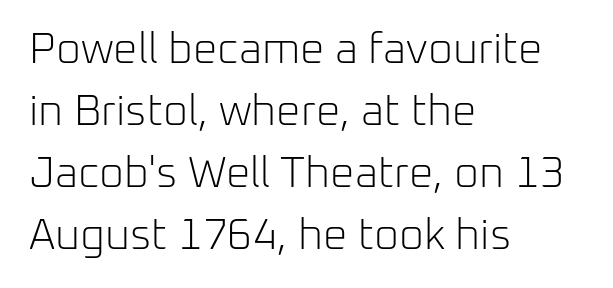
Q: Is the text bold? A: No.
Q: Is the text italic (slanted)? A: No, it is upright.
Q: Is the typeface a serif or a sans-serif typeface? A: Sans-serif.
Q: Is the text underlined? A: No.
Q: How is the paragraph aligned? A: Left-aligned.
Q: Is the spacing between letters normal or unusually wide? A: Normal.
Q: Is the spacing between lines tight, normal or loose? A: Normal.
Q: Width (condensed, normal, or wide)? A: Normal.
Q: Stroke contrast? A: Low.
Q: x-height? A: Medium.
Q: Monospaced? A: No.
